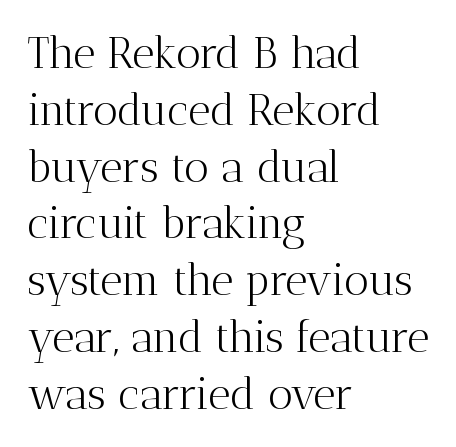
The image shows 43 px light serif type, upright; set left-aligned, normal line spacing (1.32x), normal letter spacing, not underlined; medium stroke contrast and a medium x-height.
